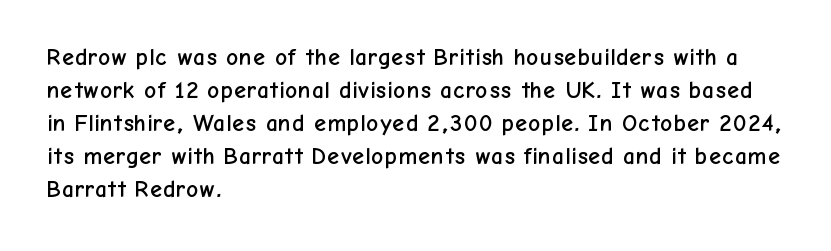
{"italic": "no", "underline": "no", "align": "left", "line_spacing": "normal", "line_spacing_ratio": 1.38, "letter_spacing": "normal", "letter_spacing_em": 0.0, "glyph_px": 24}
